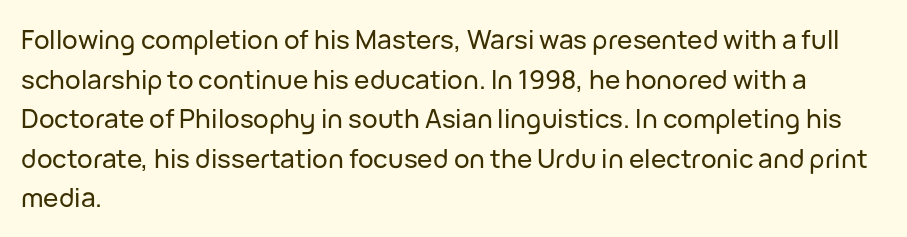
The image shows 26 px text type, upright; set left-aligned, normal line spacing (1.52x), normal letter spacing, not underlined.
